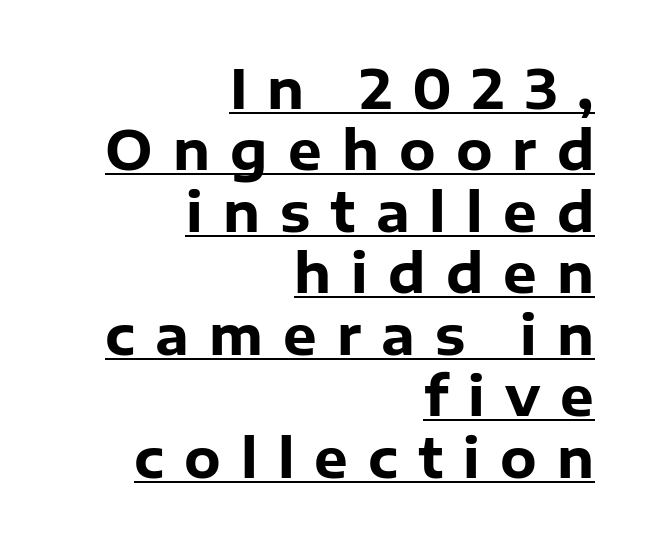
{"serif": "no", "italic": "no", "bold": "yes", "weight": "heavy", "width": "normal", "stroke_contrast": "low", "x_height": "medium", "monospaced": "no", "underline": "yes", "align": "right", "line_spacing_ratio": 1.16, "letter_spacing": "wide", "letter_spacing_em": 0.38, "glyph_px": 53}
